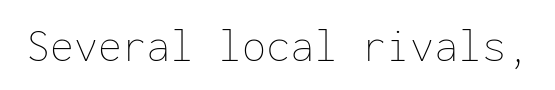
The type sits square on the baseline with zero lean. Inter-character spacing is left at the font's built-in metrics. This rendering features lettering with no underline. The rendering uses typewriter-style spacing with identical character cells. The font is comparable to plain body text, perhaps lighter.
